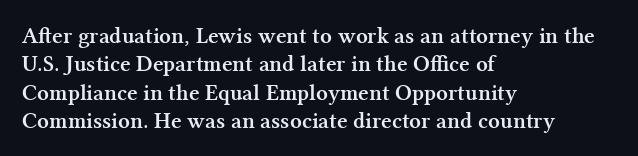
Q: Is the text bold? A: Yes.
Q: Is the text italic (slanted)? A: No, it is upright.
Q: Is the text underlined? A: No.
Q: How is the paragraph aligned? A: Left-aligned.
Q: Is the spacing between letters normal or unusually wide? A: Normal.
